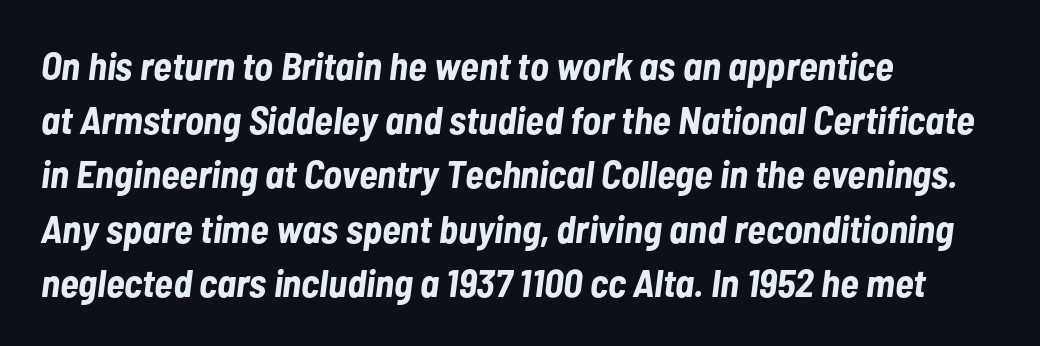
Q: Is the text bold? A: Yes.
Q: Is the text italic (slanted)? A: Yes, it leans right by about 7 degrees.
Q: Is the text underlined? A: No.
Q: How is the paragraph aligned? A: Left-aligned.
Q: Is the spacing between letters normal or unusually wide? A: Normal.
Q: Is the spacing between lines tight, normal or loose? A: Normal.
Q: Width (condensed, normal, or wide)? A: Condensed.
Q: Stroke contrast? A: Low.
Q: x-height? A: Medium.
Q: Monospaced? A: No.
